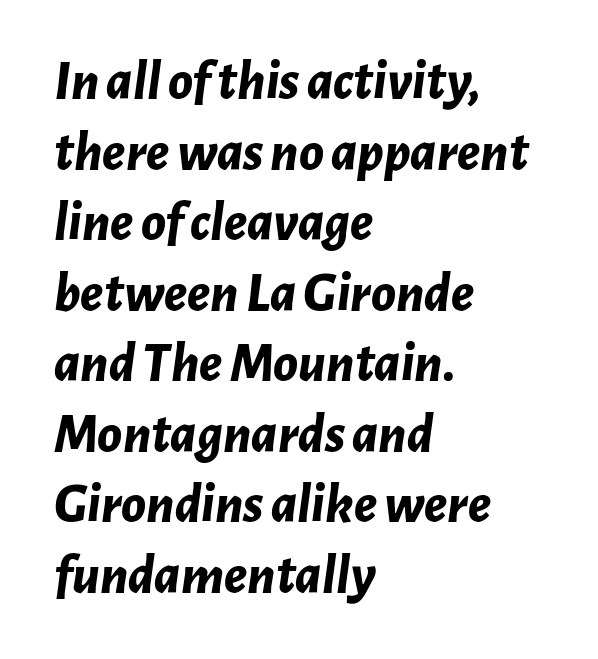
The image shows 56 px bold type, italic (leaning right); set left-aligned, normal line spacing (1.26x), normal letter spacing, not underlined; low stroke contrast and a medium x-height.
